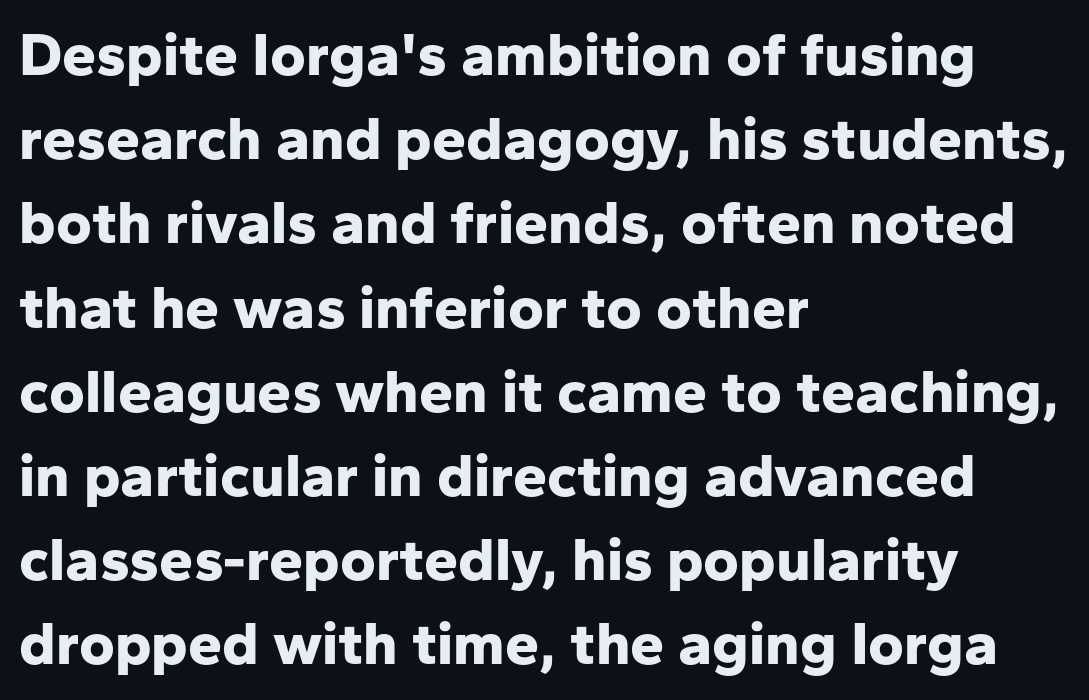
The line texture is even and compact thanks to regular tracking. Proportional: the letters do not fall into vertical columns. Anything drawn beneath the words? Only blank space. Students, observe: this is what conventionally led text looks like.
